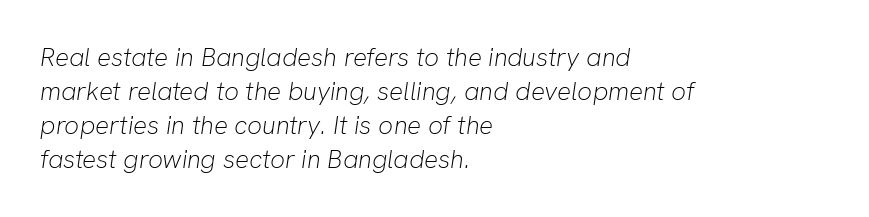
The image shows 26 px text type, italic (leaning right); set left-aligned, normal line spacing (1.31x), normal letter spacing, not underlined.
